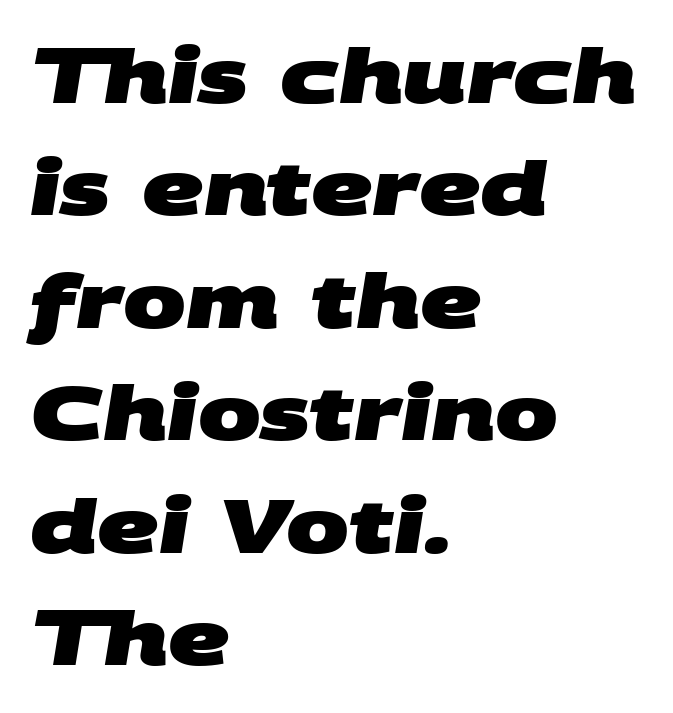
The letters advance in unequal steps, a hallmark of proportional type. This sample uses a sans-serif face. The typesetter chose a ragged-right arrangement here. In terms of leading, this rendering sits right in the middle. The characters look thick and weighty, a clear bold.
